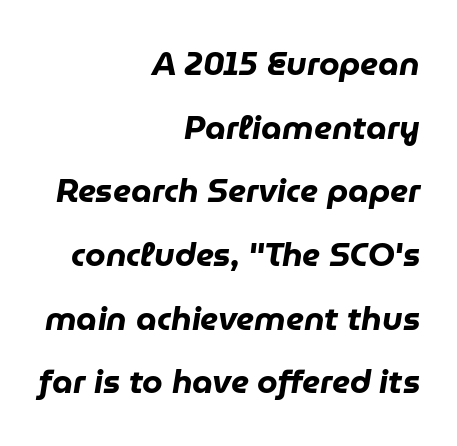
{"italic": "yes", "lean": "right", "slant_degrees": 9, "bold": "yes", "weight": "heavy", "width": "normal", "stroke_contrast": "low", "x_height": "medium", "monospaced": "no", "underline": "no", "align": "right", "line_spacing": "loose", "line_spacing_ratio": 1.93, "letter_spacing": "normal", "letter_spacing_em": 0.0, "glyph_px": 33}
